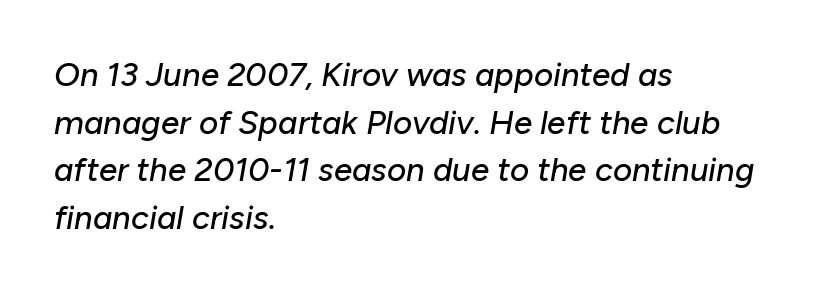
The image shows 33 px text type, italic (leaning right); set left-aligned, normal line spacing (1.44x), normal letter spacing, not underlined; low stroke contrast and a medium x-height.
